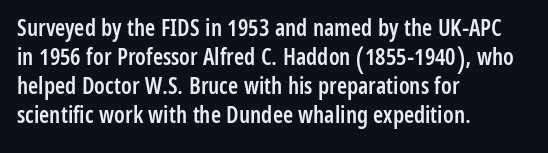
{"italic": "no", "bold": "semi", "underline": "no", "align": "left", "line_spacing": "normal", "line_spacing_ratio": 1.26, "letter_spacing": "normal", "letter_spacing_em": 0.0, "glyph_px": 23}
